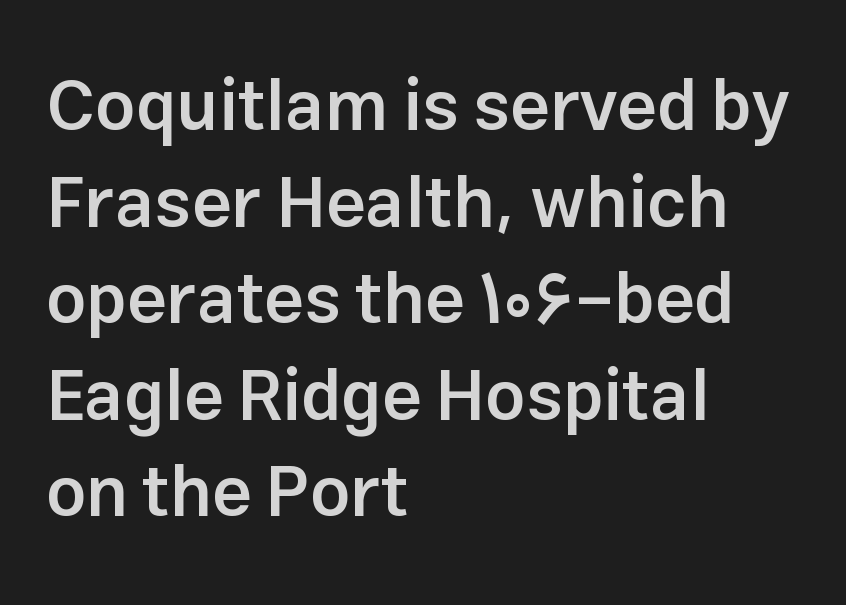
Type without underlining. In CSS terms this would be text-align: left. Italic: no, the glyphs are upright roman. Note the varied advance widths — an 'i' is clearly narrower than an 'm'. Compared with typical paragraphs, the rows here are spaced about the same. In terms of weight, the rendering is demibold, just under bold.
